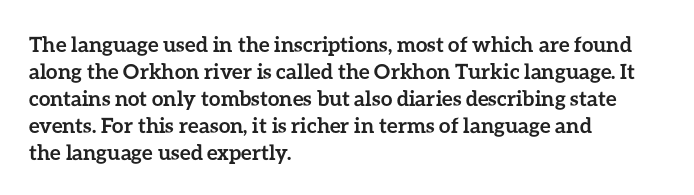
The space directly below the letters is spotless. In terms of leading, this rendering sits right in the middle. Notice how the stems are strictly vertical — no italics here. Honestly, the letter spacing is just normal — you wouldn't notice it. Typesetter's note: full bold, strokes at maximum text heaviness.
